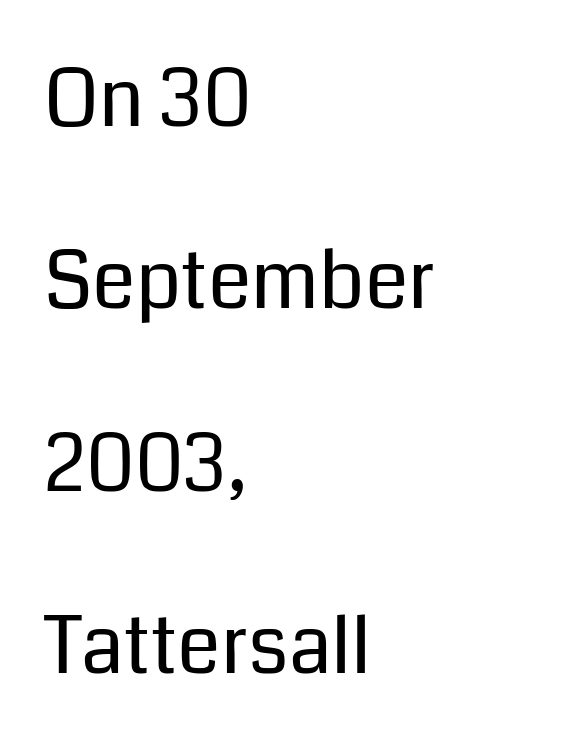
A classic flush-left, rag-right setting is used for this passage. Rule under the text: the space is simply empty. Check where the strokes stop: nothing finishes them off — pure sans. Caption: face not bold, strokes unweighted. Notice how the stems are strictly vertical — no italics here.
